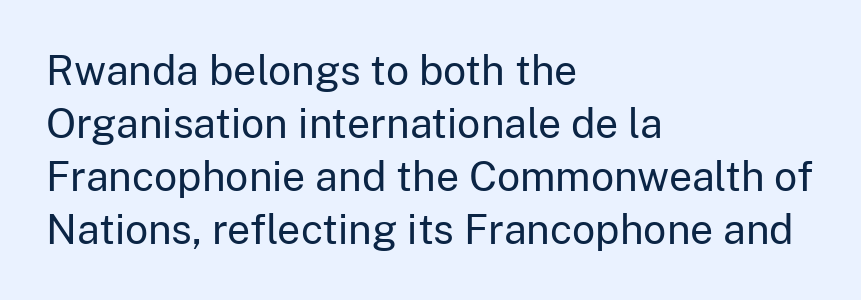
Q: Is the text bold? A: No.
Q: Is the text italic (slanted)? A: No, it is upright.
Q: Is the typeface a serif or a sans-serif typeface? A: Sans-serif.
Q: Is the text underlined? A: No.
Q: How is the paragraph aligned? A: Left-aligned.
Q: Is the spacing between letters normal or unusually wide? A: Normal.
Q: Is the spacing between lines tight, normal or loose? A: Normal.
Q: Width (condensed, normal, or wide)? A: Normal.
Q: Stroke contrast? A: Low.
Q: x-height? A: Medium.
Q: Monospaced? A: No.
